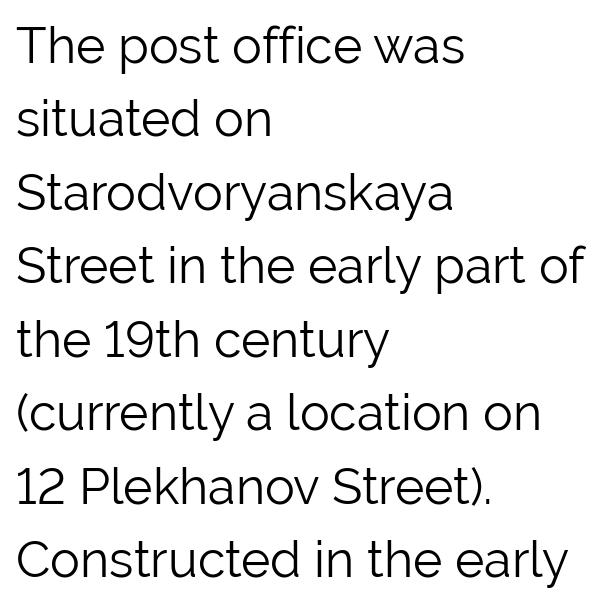
Q: Is the text bold? A: No.
Q: Is the text italic (slanted)? A: No, it is upright.
Q: Is the typeface a serif or a sans-serif typeface? A: Sans-serif.
Q: Is the text underlined? A: No.
Q: How is the paragraph aligned? A: Left-aligned.
Q: Is the spacing between letters normal or unusually wide? A: Normal.
Q: Is the spacing between lines tight, normal or loose? A: Normal.
Q: Width (condensed, normal, or wide)? A: Normal.
Q: Stroke contrast? A: Low.
Q: x-height? A: Medium.
Q: Monospaced? A: No.
